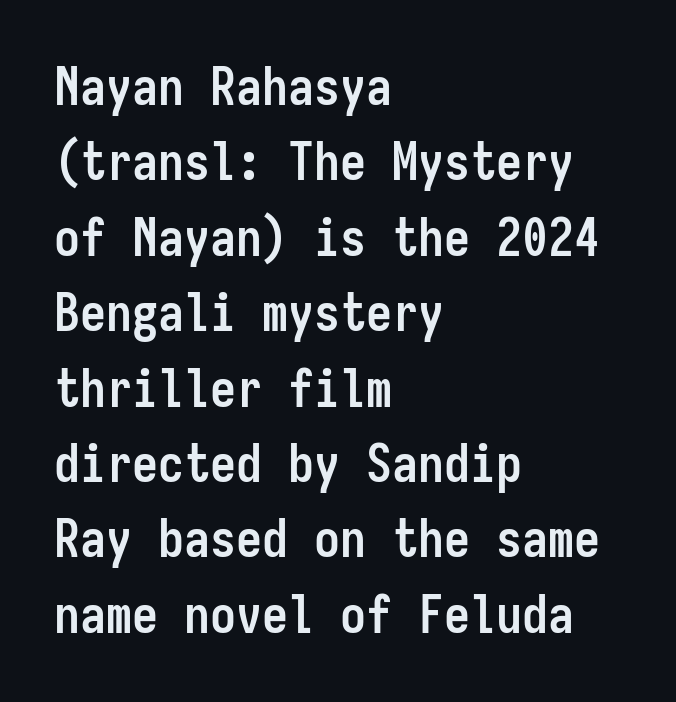
This is roman type, the default non-slanted kind. Compared with an ordinary text face, these strokes are far heavier — a full bold. The compositor pushed each line to the left boundary. You could call the tracking neutral — neither tight nor loose.
